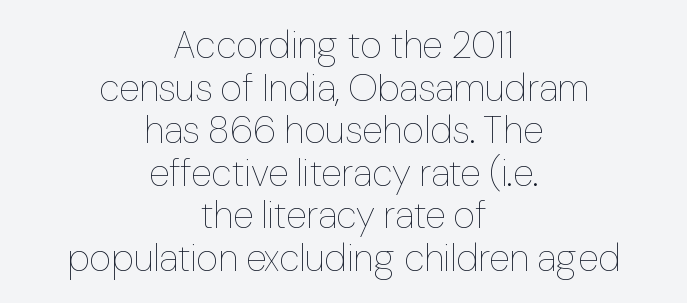
Posture: straight, roman, zero tilt. Where is the straight margin? There isn't one; the lines are centered. Regarding leading, the lines here are crowded together. Clear beneath every line of the passage. The passage shown has conventional tracking throughout.
